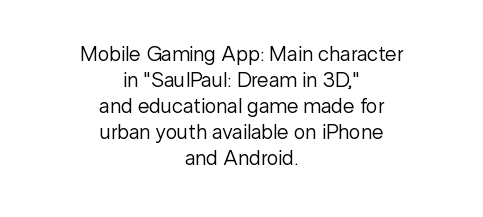
The image shows 21 px text type, upright; set centered, line spacing 1.24x, normal letter spacing, not underlined.
